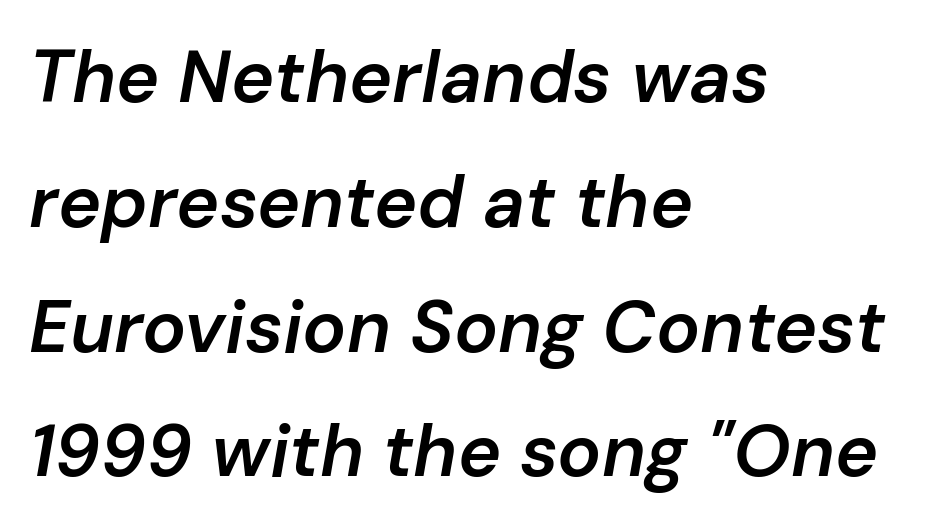
{"italic": "yes", "lean": "right", "slant_degrees": 10, "bold": "semi", "weight": "semibold", "width": "normal", "stroke_contrast": "low", "x_height": "medium", "monospaced": "no", "underline": "no", "align": "left", "line_spacing_ratio": 1.71, "letter_spacing": "normal", "letter_spacing_em": 0.0, "glyph_px": 73}
